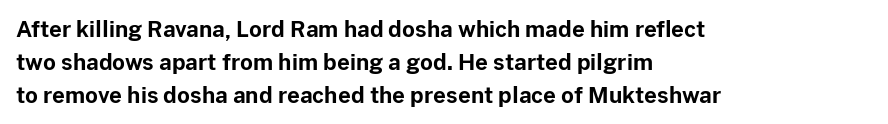
{"italic": "no", "bold": "yes", "underline": "no", "align": "left", "line_spacing": "normal", "line_spacing_ratio": 1.5, "letter_spacing": "normal", "letter_spacing_em": 0.0, "glyph_px": 22}
